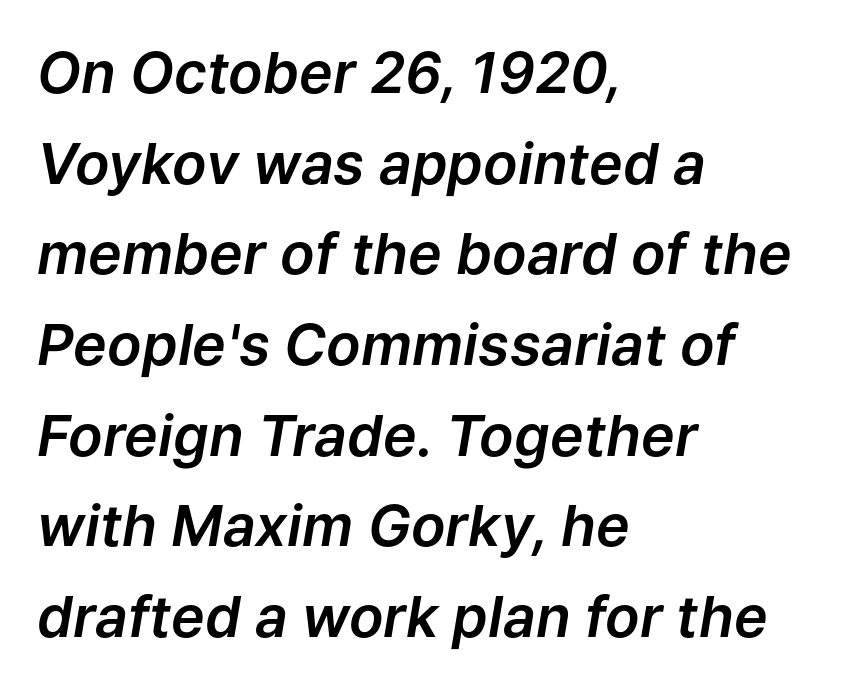
The image shows 57 px text type, italic (leaning right); set left-aligned, normal line spacing (1.59x), normal letter spacing, not underlined; low stroke contrast and a medium x-height.
